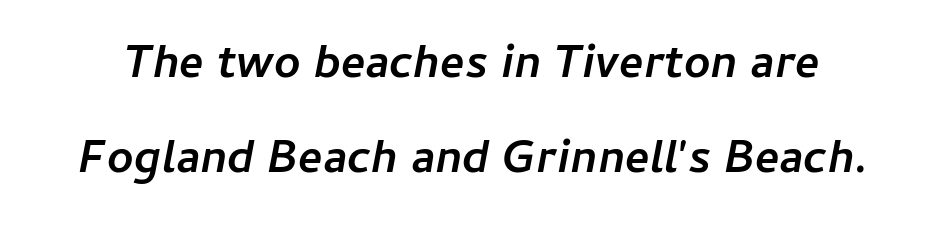
Look at the tracking — it's just the regular setting, nothing added. Regarding leading, the lines here are spaced well apart. As a designer I'd log this as weight 700, bold. The rendering uses natural spacing where letterforms have individual widths. Slant detected: the letters are inclined. Anything drawn beneath the words? Only blank space.
